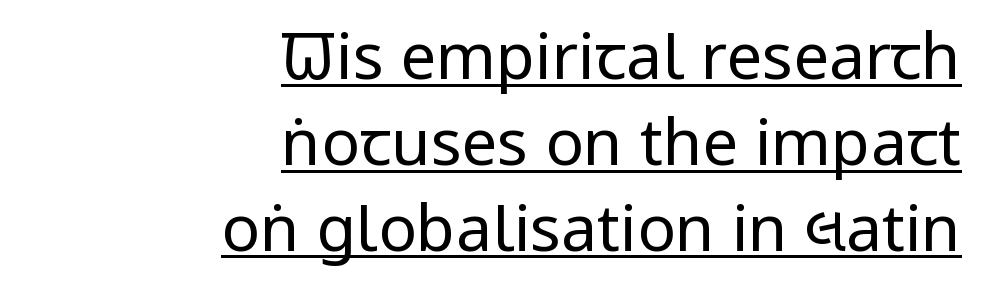
{"serif": "no", "italic": "no", "bold": "no", "weight": "regular", "width": "condensed", "stroke_contrast": "low", "x_height": "large", "monospaced": "no", "underline": "yes", "align": "right", "line_spacing": "normal", "line_spacing_ratio": 1.34, "letter_spacing": "normal", "letter_spacing_em": 0.0, "glyph_px": 64}
